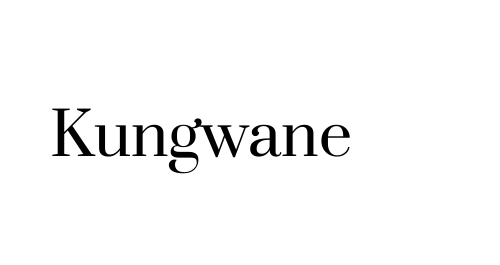
{"serif": "yes", "italic": "no", "bold": "no", "weight": "regular", "width": "normal", "stroke_contrast": "high", "x_height": "small", "monospaced": "no", "underline": "no", "letter_spacing": "normal", "letter_spacing_em": 0.0, "glyph_px": 75}
